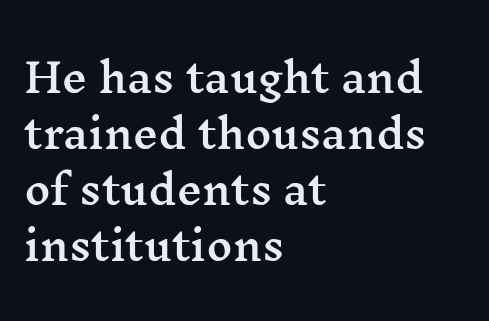
The letters stand straight up with perfectly vertical stems. One glance says typical: line gaps are just what's usual. The text was rendered using a seriffed face with decorative stroke endings. The letterforms sit shoulder to shoulder at normal distance.
